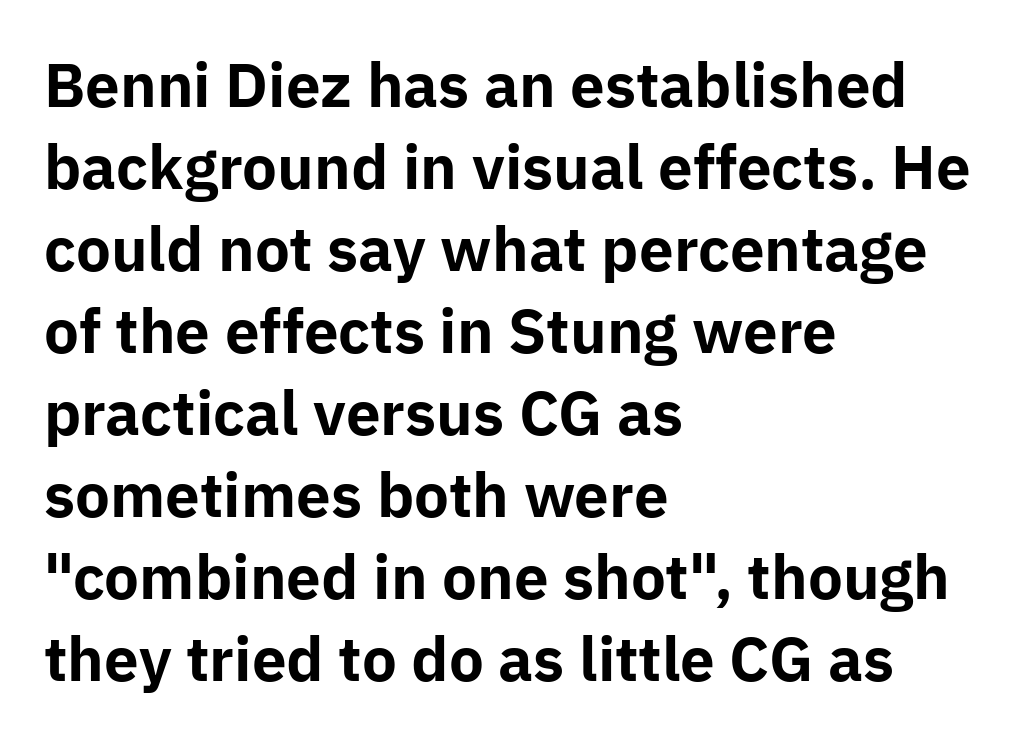
{"serif": "no", "italic": "no", "bold": "yes", "weight": "bold", "width": "normal", "stroke_contrast": "low", "x_height": "medium", "monospaced": "no", "underline": "no", "align": "left", "line_spacing": "normal", "line_spacing_ratio": 1.39, "letter_spacing": "normal", "letter_spacing_em": 0.0, "glyph_px": 59}
